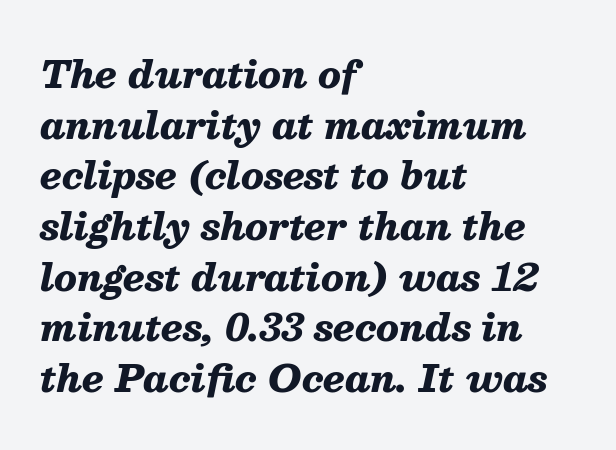
Q: Is the text bold? A: Yes.
Q: Is the text italic (slanted)? A: Yes, it leans right by about 13 degrees.
Q: Is the text underlined? A: No.
Q: How is the paragraph aligned? A: Left-aligned.
Q: Is the spacing between letters normal or unusually wide? A: Normal.
Q: Is the spacing between lines tight, normal or loose? A: Normal.
Q: Width (condensed, normal, or wide)? A: Normal.
Q: Stroke contrast? A: Medium.
Q: x-height? A: Medium.
Q: Monospaced? A: No.
